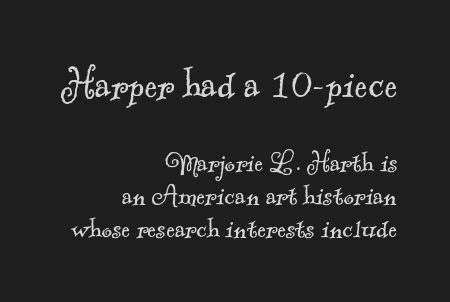
The passage is arranged like a letterhead date or caption credit — flush right. The passage shown is not bold in any degree. The string is rendered with underlining switched off. Each letter keeps its own natural width here, so spacing adapts to shape. Notice how descenders almost collide with the ascenders below — that's tight leading. Check where the strokes stop: tiny serifs finish them off.
